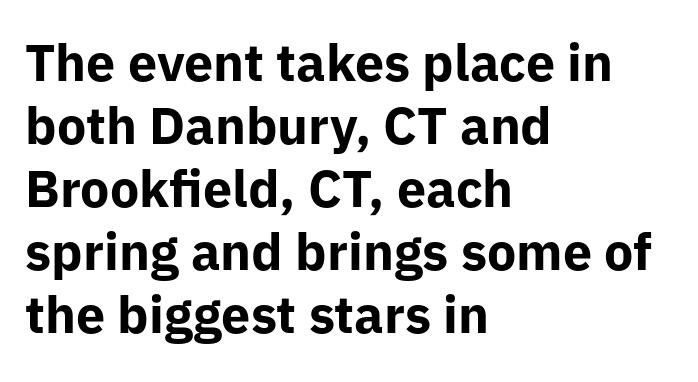
The image shows 52 px bold sans-serif type, upright; set left-aligned, line spacing 1.21x, normal letter spacing, not underlined; low stroke contrast and a medium x-height.
